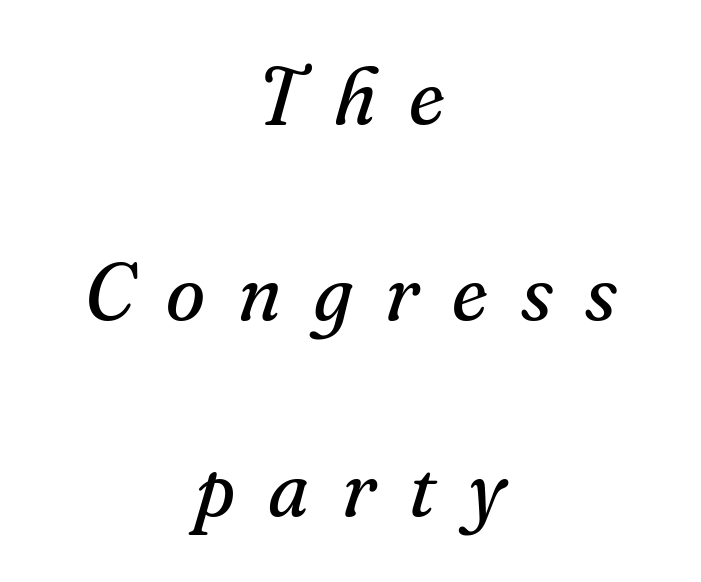
Letter spacing: wide. Proportional: the letters do not fall into vertical columns. Is the type heavy? It reads as light-to-regular instead. Letters rest on an invisible, unmarked baseline. Look at the bottom of the vertical strokes: they flare into serifs here.
